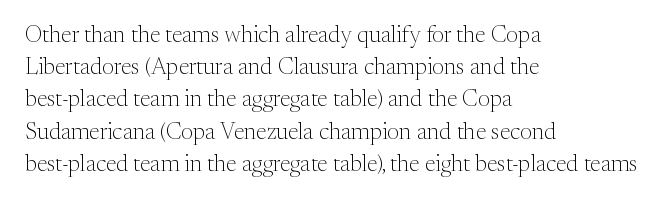
{"italic": "no", "bold": "no", "underline": "no", "align": "left", "line_spacing": "normal", "line_spacing_ratio": 1.4, "letter_spacing": "normal", "letter_spacing_em": 0.0, "glyph_px": 23}
